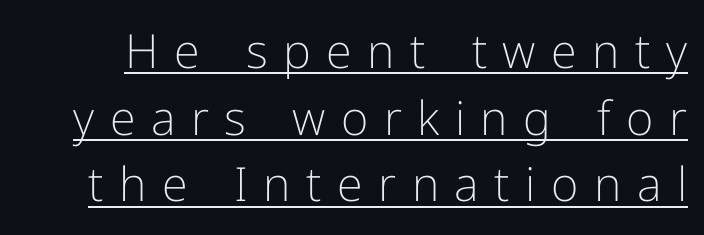
The image shows 47 px light sans-serif type, upright; set normal line spacing (1.42x), unusually wide letter spacing (+0.33 em), underlined; low stroke contrast and a medium x-height.
